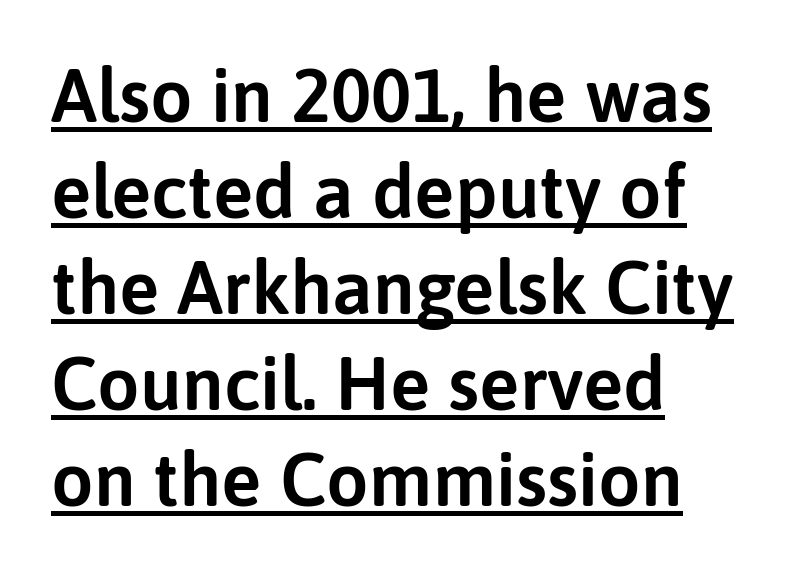
{"serif": "no", "italic": "no", "width": "normal", "stroke_contrast": "low", "x_height": "medium", "monospaced": "no", "underline": "yes", "align": "left", "line_spacing": "normal", "line_spacing_ratio": 1.28, "letter_spacing": "normal", "letter_spacing_em": 0.0, "glyph_px": 75}
